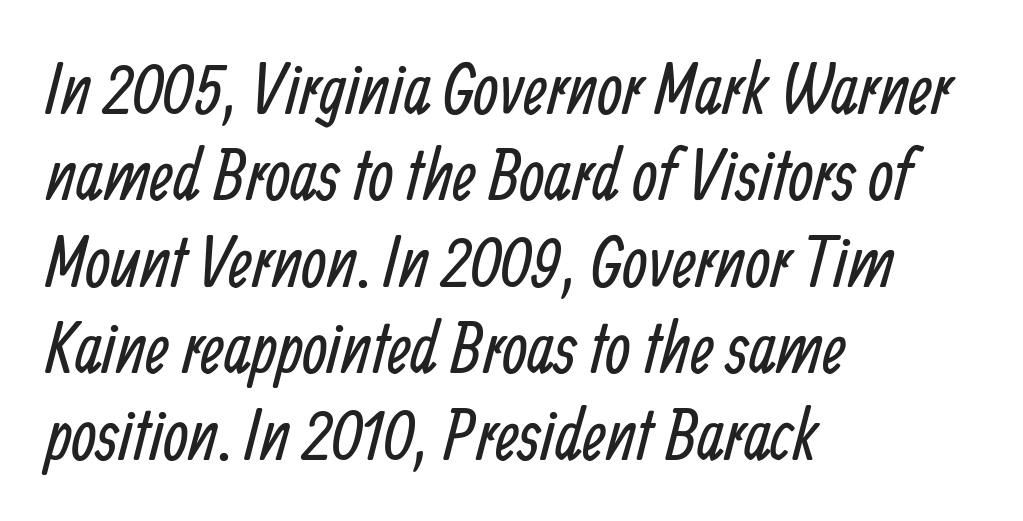
The image shows 72 px regular-weight, condensed sans-serif type; set left-aligned, line spacing 1.2x, normal letter spacing, not underlined; low stroke contrast and a medium x-height.
